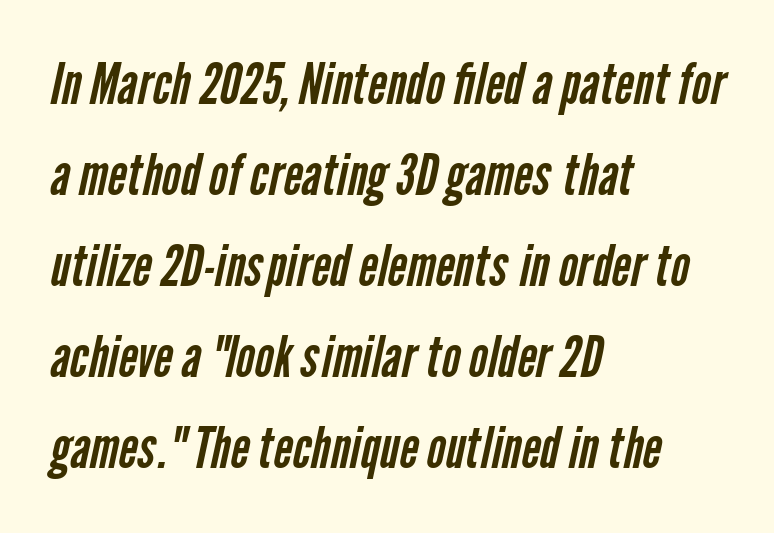
Q: Is the text bold? A: No.
Q: Is the typeface a serif or a sans-serif typeface? A: Sans-serif.
Q: Is the text underlined? A: No.
Q: How is the paragraph aligned? A: Left-aligned.
Q: Is the spacing between letters normal or unusually wide? A: Normal.
Q: Is the spacing between lines tight, normal or loose? A: Normal.
Q: Width (condensed, normal, or wide)? A: Condensed.
Q: Stroke contrast? A: Low.
Q: x-height? A: Medium.
Q: Monospaced? A: No.
